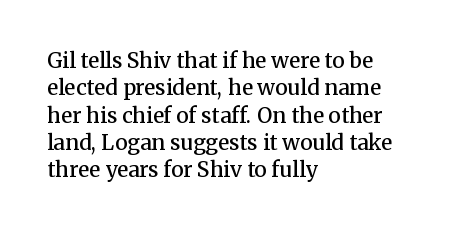
{"italic": "no", "bold": "semi", "underline": "no", "align": "left", "line_spacing": "normal", "line_spacing_ratio": 1.3, "letter_spacing": "normal", "letter_spacing_em": 0.0, "glyph_px": 21}
